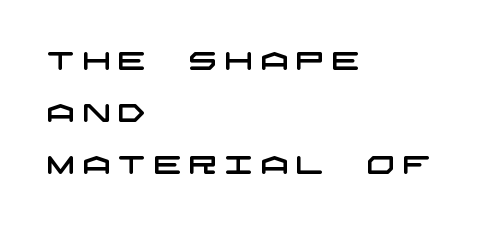
The space between consecutive lines is lavish. No word sits above an underline. The line texture is sparse and dotted thanks to wide tracking. Where is the straight margin? On the left.
